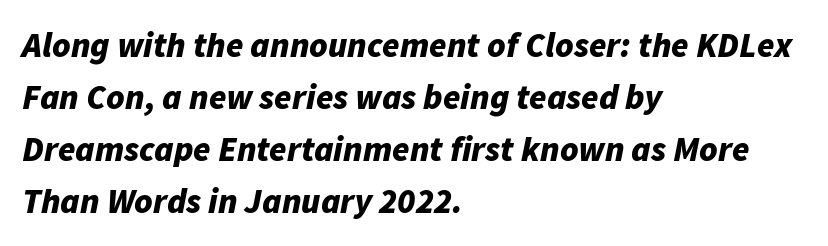
{"italic": "yes", "lean": "right", "slant_degrees": 11, "bold": "yes", "weight": "bold", "width": "normal", "stroke_contrast": "low", "x_height": "medium", "monospaced": "no", "underline": "no", "align": "left", "line_spacing": "normal", "line_spacing_ratio": 1.49, "letter_spacing": "normal", "letter_spacing_em": 0.0, "glyph_px": 35}
